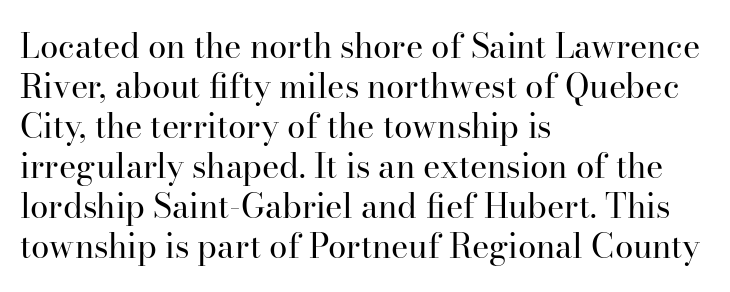
The image shows 33 px regular-weight serif type, upright; set left-aligned, line spacing 1.21x, normal letter spacing, not underlined; high stroke contrast and a small x-height.
